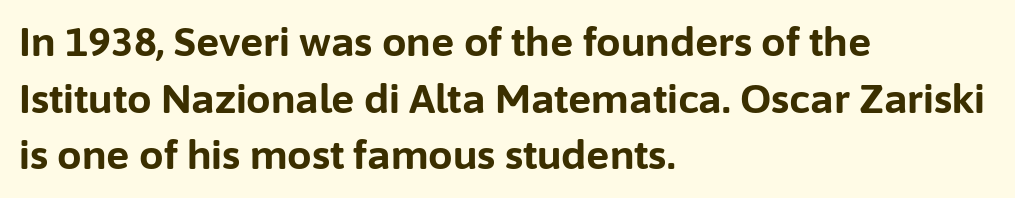
Decoration check: the copy has no underline. Compared with a centered layout, this one pins lines to the left instead. Is there any slant? The stems are plumb. Standard letterfit; no display-style spreading of the glyphs. The lines sit at an ordinary, default distance from one another.
